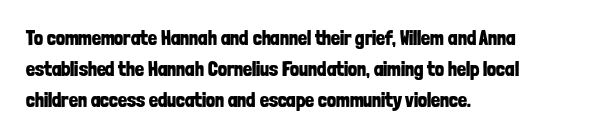
Q: Is the text bold? A: Yes.
Q: Is the text italic (slanted)? A: No, it is upright.
Q: Is the text underlined? A: No.
Q: How is the paragraph aligned? A: Left-aligned.
Q: Is the spacing between letters normal or unusually wide? A: Normal.
Q: Is the spacing between lines tight, normal or loose? A: Normal.
